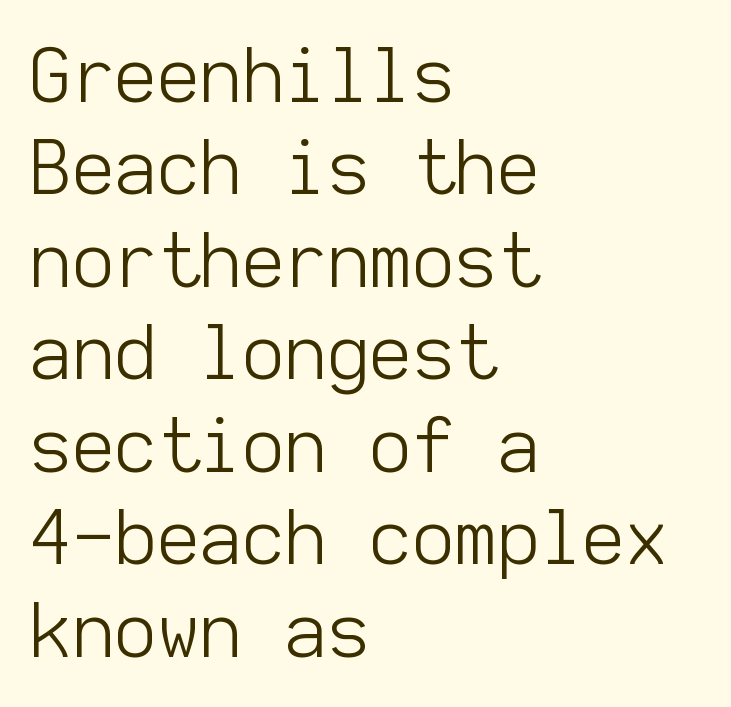
The image shows 74 px light sans-serif type, upright, monospaced; set left-aligned, normal line spacing (1.25x), normal letter spacing, not underlined; low stroke contrast and a medium x-height.
